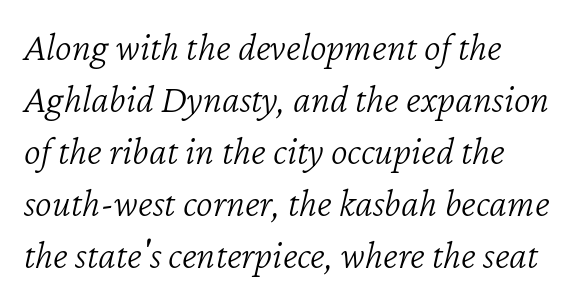
Q: Is the text bold? A: No.
Q: Is the text italic (slanted)? A: Yes, it leans right by about 12 degrees.
Q: Is the text underlined? A: No.
Q: How is the paragraph aligned? A: Left-aligned.
Q: Is the spacing between letters normal or unusually wide? A: Normal.
Q: Is the spacing between lines tight, normal or loose? A: Normal.
Q: Width (condensed, normal, or wide)? A: Normal.
Q: Stroke contrast? A: Low.
Q: x-height? A: Medium.
Q: Monospaced? A: No.
